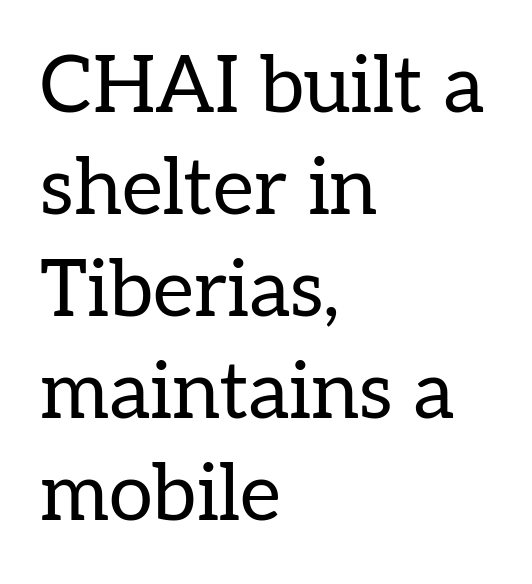
Every character sits straight up, as roman type does. Compared with typical body copy, the letter spacing here is the same. The zone under the glyphs is completely vacant. Regarding serifs, this sample has them. The font sits on the lighter half of the weight spectrum, regular included.
